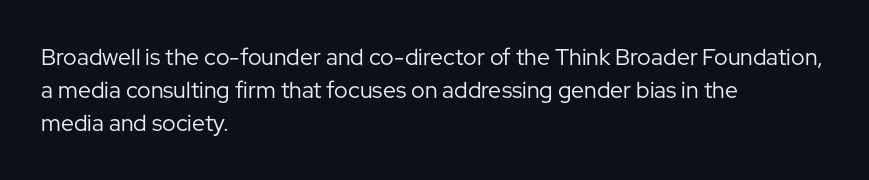
Honestly, the row spacing looks completely unremarkable. Caption: face not bold, strokes unweighted. Posture: vertical. This rendering features lettering with no underline. The setting favours the left margin, as ordinary paragraphs usually do.
